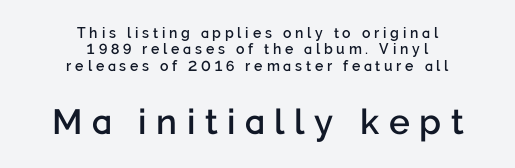
Q: Is the text bold? A: Semi-bold.
Q: Is the text italic (slanted)? A: No, it is upright.
Q: Is the typeface a serif or a sans-serif typeface? A: Sans-serif.
Q: Is the text underlined? A: No.
Q: How is the paragraph aligned? A: Centered.
Q: Is the spacing between letters normal or unusually wide? A: Unusually wide.
Q: Which block of text is set in a larger size, the first (top) or the second (bottom)? A: The second (bottom) one.
Q: Width (condensed, normal, or wide)? A: Normal.
Q: Stroke contrast? A: Low.
Q: x-height? A: Medium.
Q: Monospaced? A: No.
